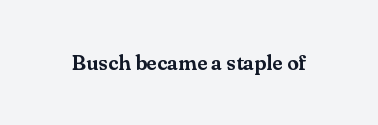
The image shows 21 px text type, upright; set normal letter spacing, not underlined.
